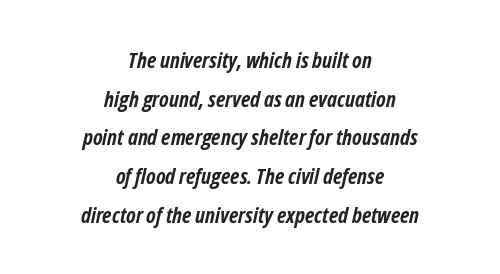
The image shows 22 px bold type, italic (leaning right); set centered, line spacing 1.76x, normal letter spacing, not underlined.
